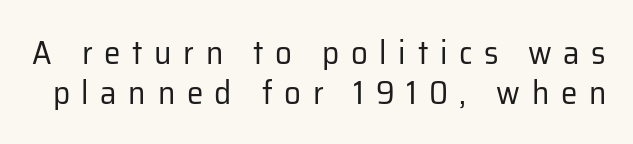
The weight tops out at a normal text grade. When letters stand straight like this, we call the style roman or upright. The gaps between neighbouring characters are conspicuously large. Do the characters align in a grid? No, the font is proportional.
